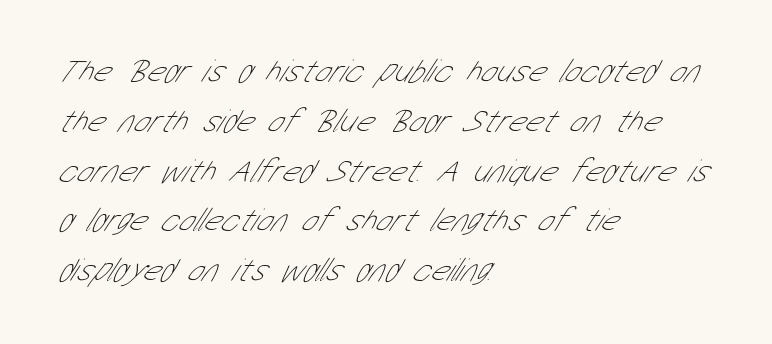
Every row of glyphs begins at an identical x-position on the left. The face used here is proportionally spaced, like ordinary book or web type. No word sits above an underline. Check where the strokes stop: nothing finishes them off — pure sans. Inter-character spacing is left at the font's built-in metrics.
